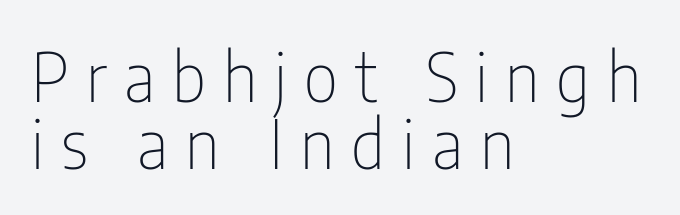
The image shows 68 px thin, condensed sans-serif type, upright; set left-aligned, tight line spacing (0.98x), unusually wide letter spacing (+0.25 em), not underlined; low stroke contrast and a medium x-height.
